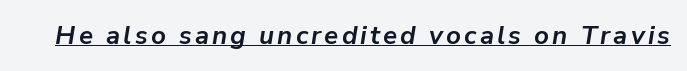
Q: Is the text bold? A: Yes.
Q: Is the text italic (slanted)? A: Yes, it leans right by about 9 degrees.
Q: Is the text underlined? A: Yes.
